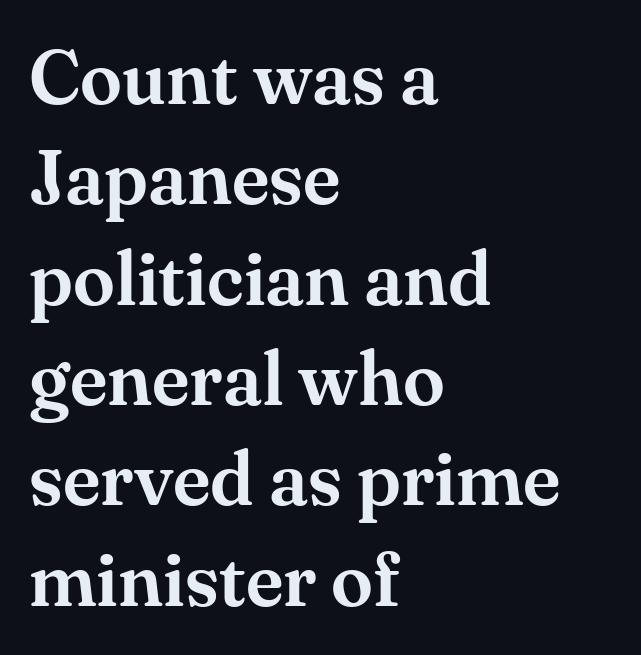
Q: Is the text italic (slanted)? A: No, it is upright.
Q: Is the typeface a serif or a sans-serif typeface? A: Serif.
Q: Is the text underlined? A: No.
Q: How is the paragraph aligned? A: Left-aligned.
Q: Is the spacing between letters normal or unusually wide? A: Normal.
Q: Is the spacing between lines tight, normal or loose? A: Normal.
Q: Width (condensed, normal, or wide)? A: Normal.
Q: Stroke contrast? A: Medium.
Q: x-height? A: Small.
Q: Monospaced? A: No.
